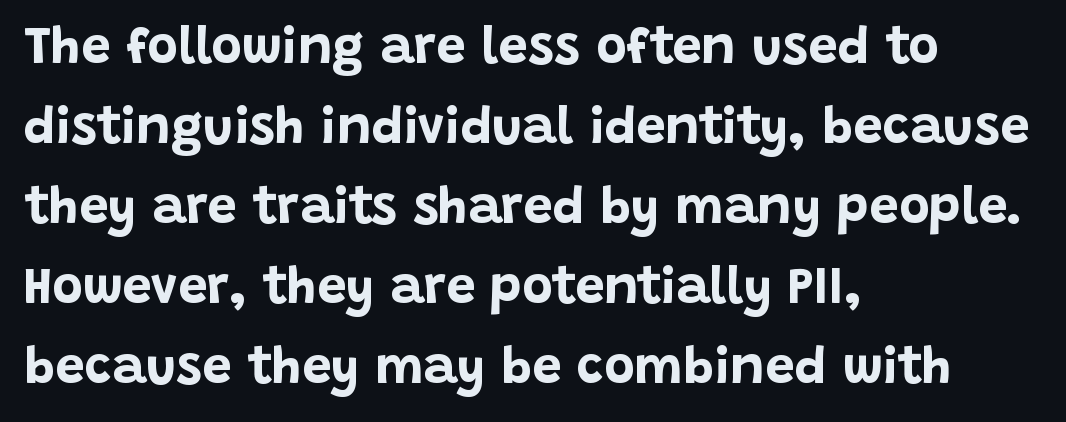
{"serif": "no", "italic": "no", "bold": "yes", "weight": "bold", "width": "normal", "stroke_contrast": "low", "x_height": "large", "monospaced": "no", "underline": "no", "align": "left", "line_spacing": "normal", "line_spacing_ratio": 1.54, "letter_spacing": "normal", "letter_spacing_em": 0.0, "glyph_px": 52}
